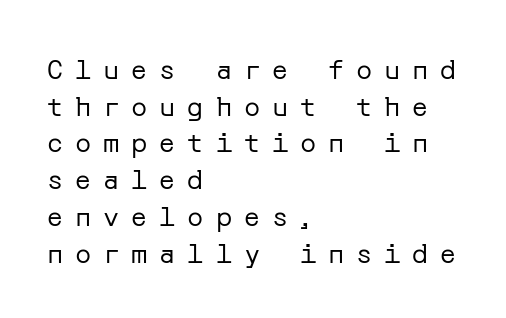
The image shows 27 px text type, upright; set left-aligned, normal line spacing (1.36x), unusually wide letter spacing (+0.44 em), not underlined.
